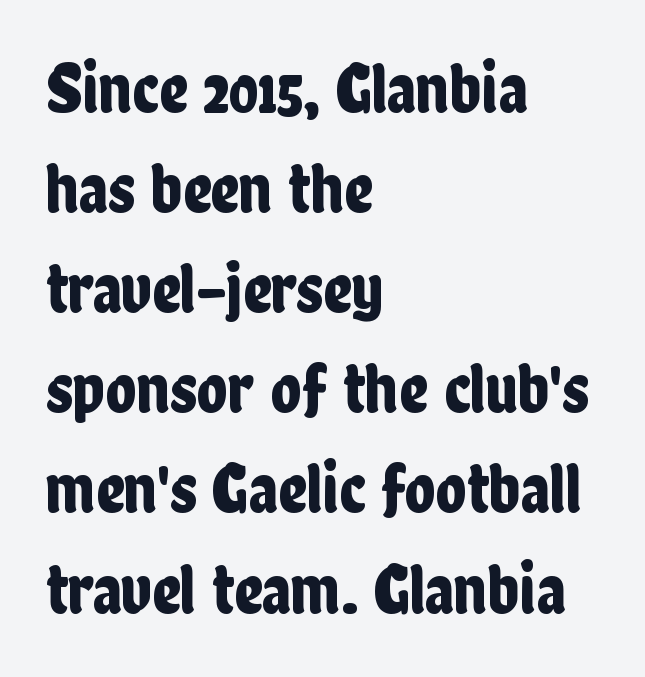
{"serif": "no", "italic": "no", "width": "condensed", "stroke_contrast": "low", "x_height": "medium", "monospaced": "no", "underline": "no", "align": "left", "line_spacing": "normal", "line_spacing_ratio": 1.41, "letter_spacing": "normal", "letter_spacing_em": 0.0, "glyph_px": 71}
